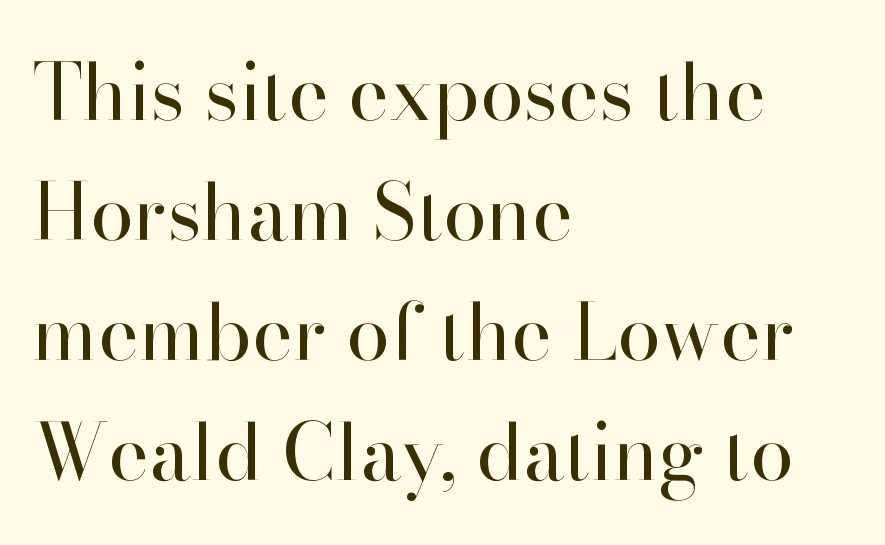
Q: Is the text bold? A: No.
Q: Is the text italic (slanted)? A: No, it is upright.
Q: Is the typeface a serif or a sans-serif typeface? A: Serif.
Q: Is the text underlined? A: No.
Q: How is the paragraph aligned? A: Left-aligned.
Q: Is the spacing between letters normal or unusually wide? A: Normal.
Q: Is the spacing between lines tight, normal or loose? A: Normal.
Q: Width (condensed, normal, or wide)? A: Normal.
Q: Stroke contrast? A: High.
Q: x-height? A: Small.
Q: Monospaced? A: No.
